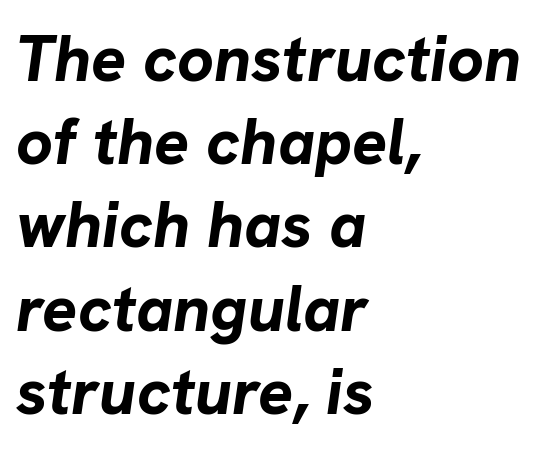
{"italic": "yes", "lean": "right", "slant_degrees": 8, "bold": "yes", "weight": "bold", "width": "normal", "stroke_contrast": "low", "x_height": "medium", "monospaced": "no", "underline": "no", "align": "left", "line_spacing": "normal", "line_spacing_ratio": 1.28, "letter_spacing": "normal", "letter_spacing_em": 0.0, "glyph_px": 65}
